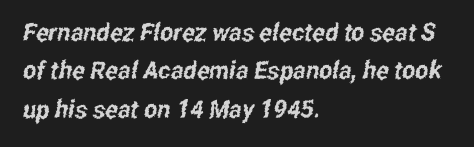
The image shows 25 px text type; set left-aligned, normal line spacing (1.54x), normal letter spacing, not underlined.
